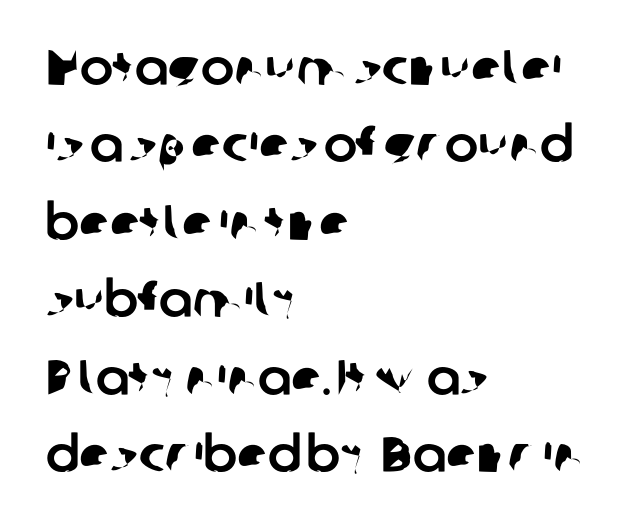
{"serif": "no", "width": "normal", "stroke_contrast": "low", "x_height": "medium", "monospaced": "no", "underline": "no", "align": "left", "line_spacing": "normal", "line_spacing_ratio": 1.55, "letter_spacing": "normal", "letter_spacing_em": 0.0, "glyph_px": 50}
